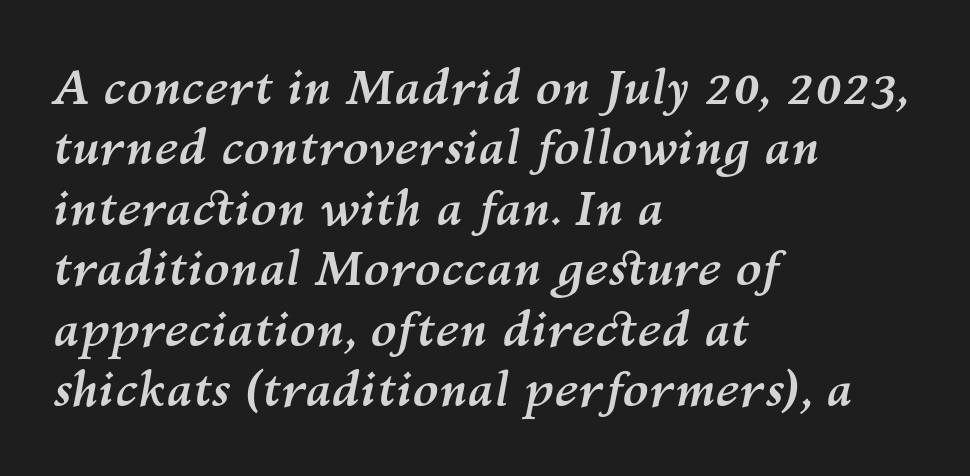
Underlining? Definitely not there. This sample has the flowing, uneven cadence of proportional lettering. The rendering anchors every line to the left-hand side. The line texture is even and compact thanks to regular tracking.
